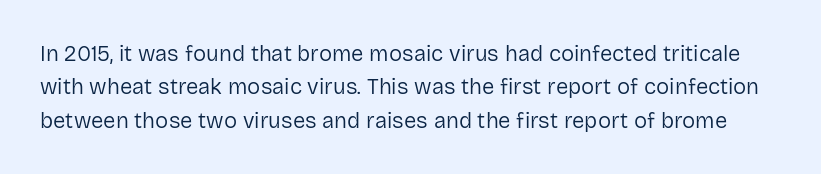
The image shows 22 px text type, upright; set normal line spacing (1.52x), normal letter spacing, not underlined.
